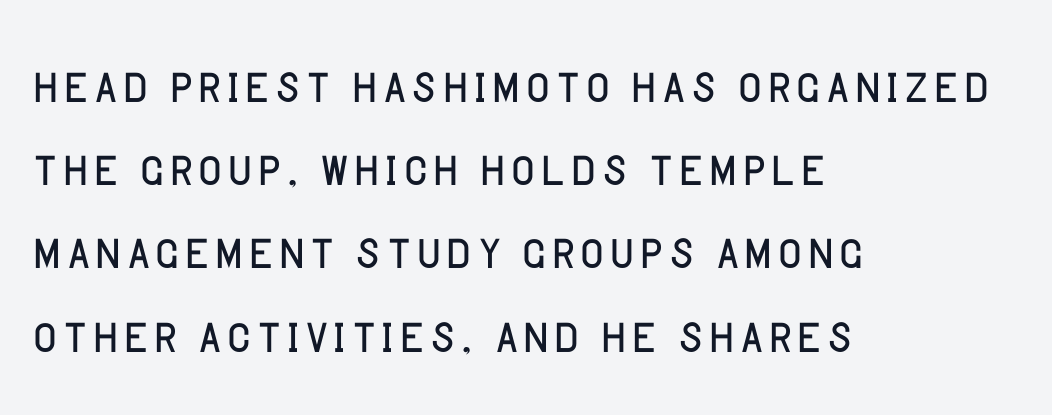
The passage shown is typed in a proportional face where columns would drift. The text was rendered using a sans face with plain stroke endings. The passage shown is not underscored anywhere. The line texture is even and compact thanks to regular tracking. The characters are drawn with everyday or finer stroke widths. Tall strokes in this sample are plumb rather than angled.
